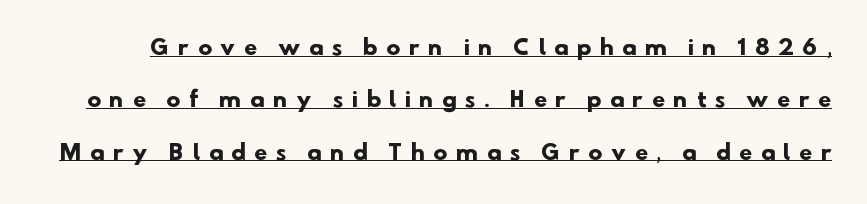
This sample carries an underscore along the baseline area. Someone cranked the tracking dial way up on this one. If you measured baseline to baseline, you'd find a long distance. A dark, heavy texture on the line: the type is bold.
